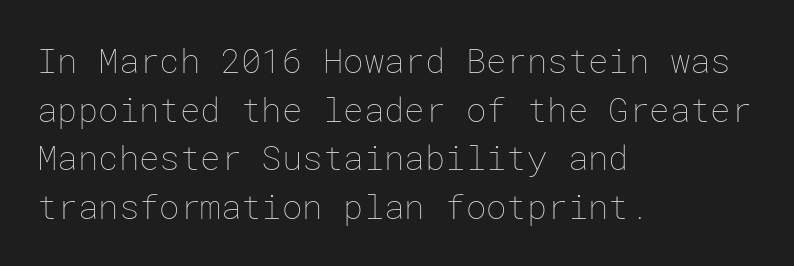
{"italic": "no", "bold": "no", "weight": "thin", "width": "normal", "stroke_contrast": "low", "x_height": "medium", "underline": "no", "align": "left", "line_spacing": "normal", "line_spacing_ratio": 1.43, "letter_spacing": "normal", "letter_spacing_em": 0.0, "glyph_px": 34}
